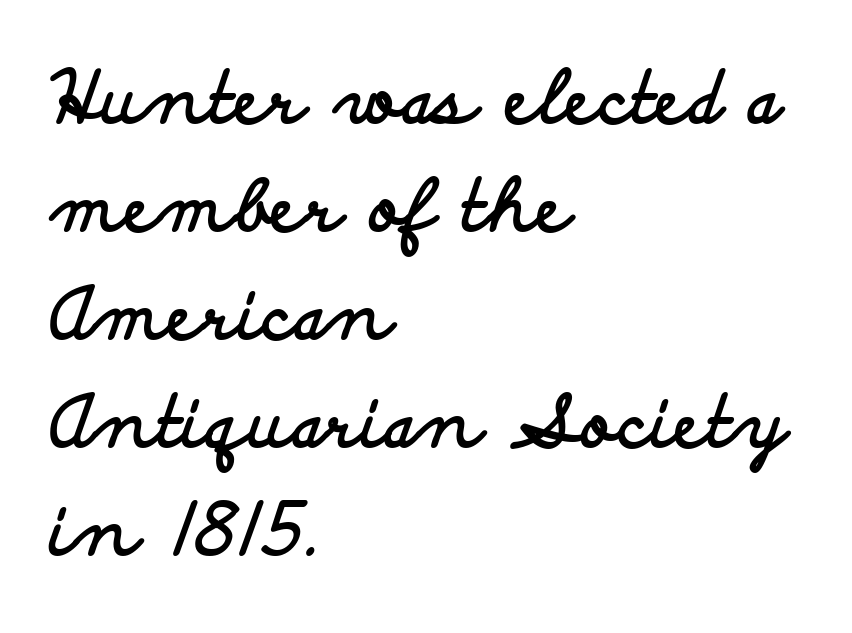
Q: Is the text bold? A: Yes.
Q: Is the text italic (slanted)? A: Yes.
Q: Is the typeface a serif or a sans-serif typeface? A: Sans-serif.
Q: Is the text underlined? A: No.
Q: How is the paragraph aligned? A: Left-aligned.
Q: Is the spacing between letters normal or unusually wide? A: Normal.
Q: Is the spacing between lines tight, normal or loose? A: Normal.
Q: Width (condensed, normal, or wide)? A: Wide.
Q: Stroke contrast? A: Low.
Q: x-height? A: Small.
Q: Monospaced? A: No.
